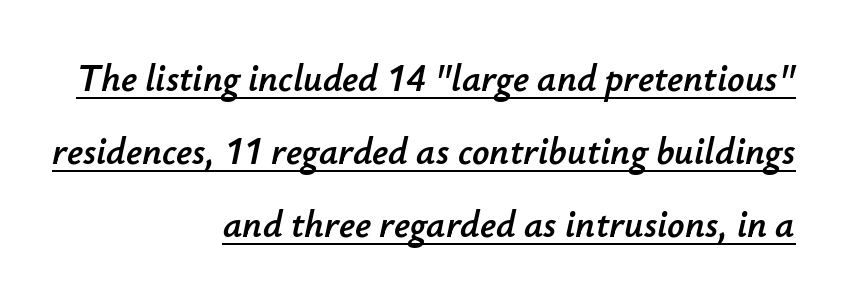
{"italic": "yes", "lean": "right", "slant_degrees": 12, "width": "normal", "stroke_contrast": "low", "x_height": "small", "monospaced": "no", "underline": "yes", "align": "right", "line_spacing": "loose", "line_spacing_ratio": 1.92, "letter_spacing": "normal", "letter_spacing_em": 0.0, "glyph_px": 38}
